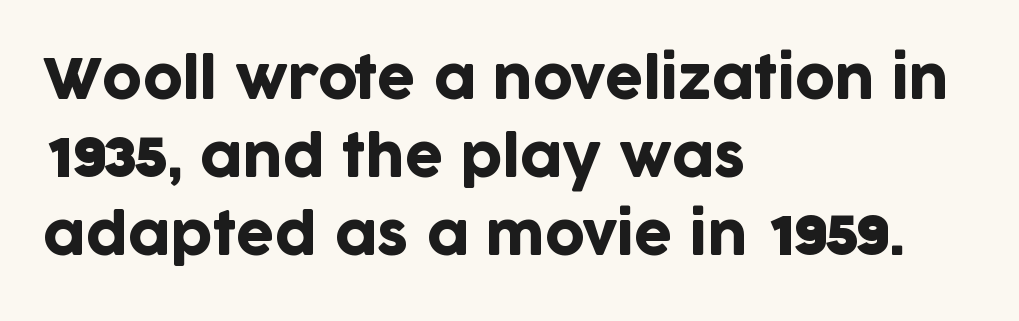
The image shows 55 px sans-serif type, upright; set left-aligned, normal line spacing (1.42x), normal letter spacing, not underlined; low stroke contrast and a large x-height.
